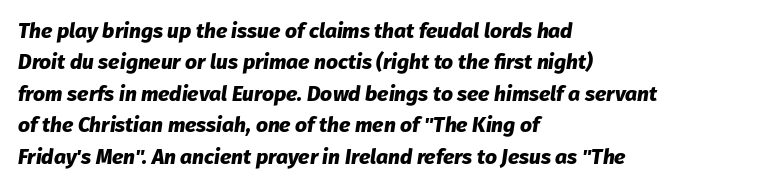
You'd pick this weight for a headline — it's a proper bold. Inter-character spacing is left at the font's built-in metrics. What's the leading like? Ordinary, nothing unusual. The font's italic variant was chosen for this text. Words float on clear page, feet unadorned.
